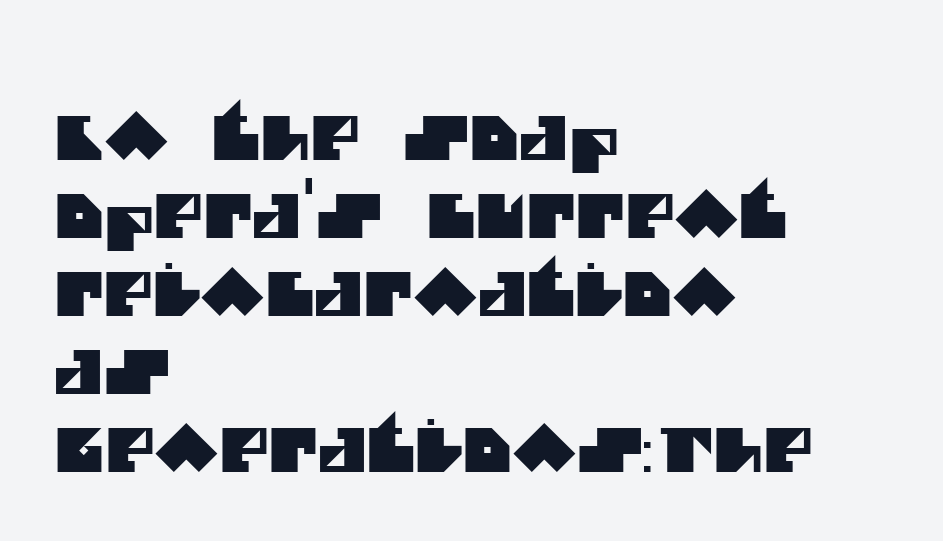
The image shows 60 px sans-serif type; set left-aligned, normal line spacing (1.3x), normal letter spacing, not underlined; medium stroke contrast and a large x-height.
